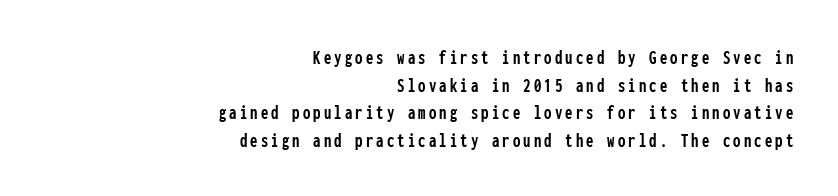
The image shows 21 px text type, upright; set right-aligned, normal line spacing (1.31x), not underlined.
